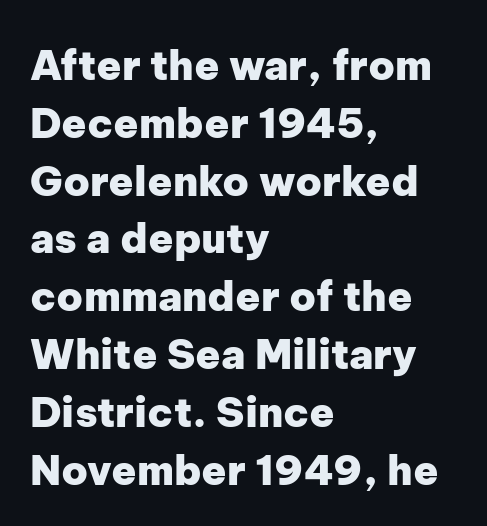
{"serif": "no", "italic": "no", "bold": "yes", "weight": "heavy", "width": "normal", "stroke_contrast": "low", "x_height": "medium", "monospaced": "no", "underline": "no", "align": "left", "line_spacing": "normal", "line_spacing_ratio": 1.41, "letter_spacing": "normal", "letter_spacing_em": 0.0, "glyph_px": 41}
